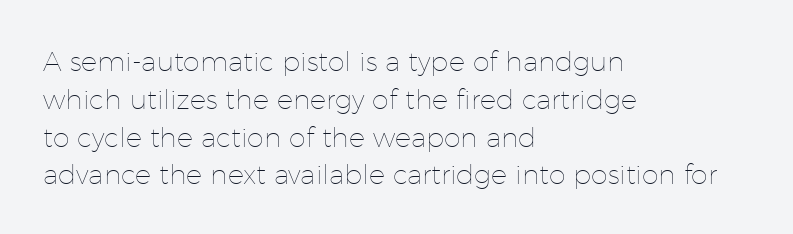
{"italic": "no", "bold": "no", "underline": "no", "align": "left", "line_spacing": "normal", "line_spacing_ratio": 1.4, "letter_spacing": "normal", "letter_spacing_em": 0.0, "glyph_px": 27}
